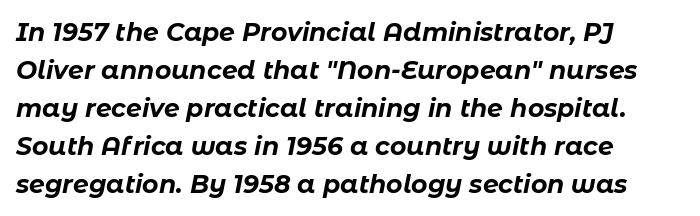
{"italic": "yes", "lean": "right", "slant_degrees": 11, "bold": "yes", "underline": "no", "align": "left", "line_spacing": "normal", "line_spacing_ratio": 1.52, "letter_spacing": "normal", "letter_spacing_em": 0.0, "glyph_px": 25}
